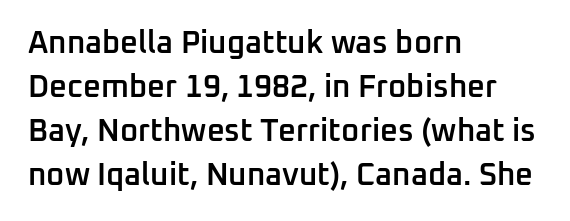
The image shows 31 px semibold sans-serif type, upright; set left-aligned, normal line spacing (1.42x), normal letter spacing, not underlined; low stroke contrast and a medium x-height.
